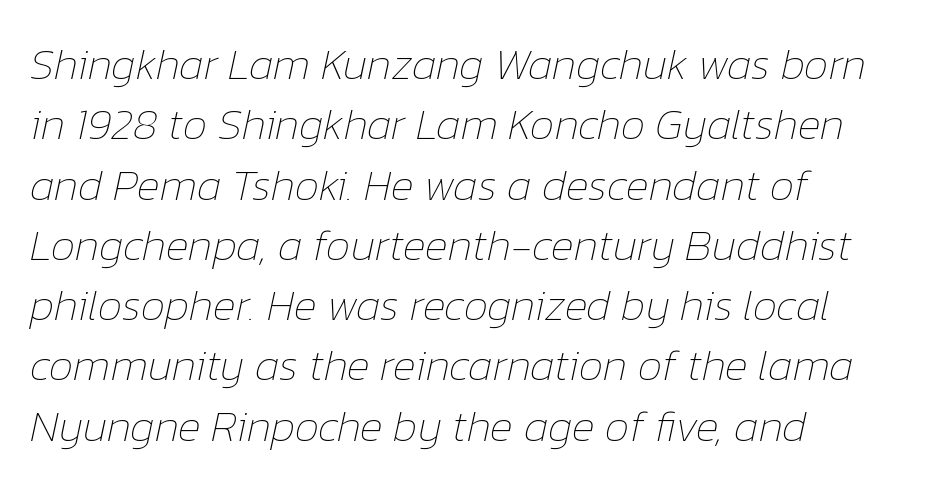
{"italic": "yes", "lean": "right", "slant_degrees": 12, "bold": "no", "weight": "thin", "width": "normal", "stroke_contrast": "low", "x_height": "medium", "monospaced": "no", "underline": "no", "align": "left", "line_spacing": "normal", "line_spacing_ratio": 1.37, "letter_spacing": "normal", "letter_spacing_em": 0.0, "glyph_px": 44}
